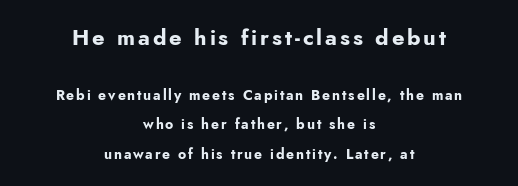
Q: Is the text bold? A: Yes.
Q: Is the text italic (slanted)? A: No, it is upright.
Q: Is the text underlined? A: No.
Q: How is the paragraph aligned? A: Centered.
Q: Is the spacing between lines tight, normal or loose? A: Loose.
Q: Which block of text is set in a larger size, the first (top) or the second (bottom)? A: The first (top) one.
